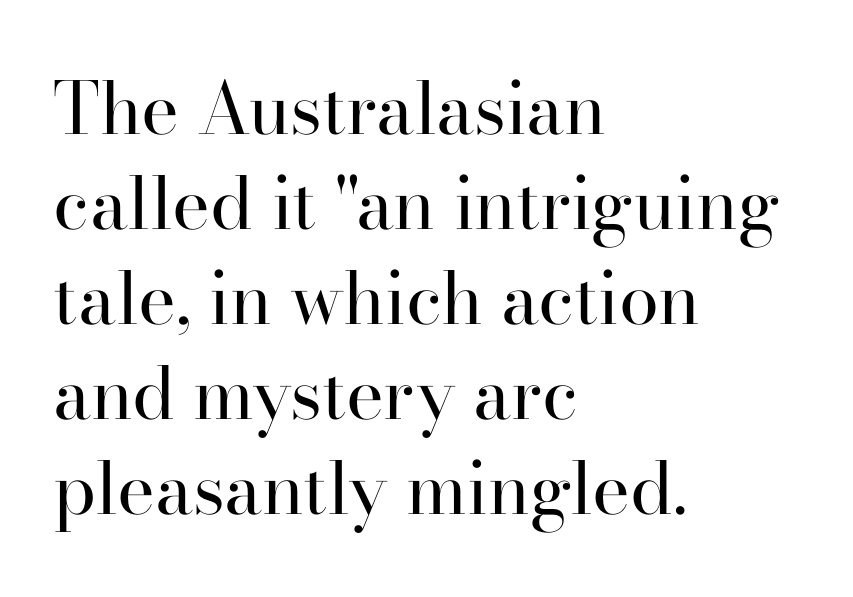
Q: Is the text bold? A: No.
Q: Is the text italic (slanted)? A: No, it is upright.
Q: Is the typeface a serif or a sans-serif typeface? A: Serif.
Q: Is the text underlined? A: No.
Q: How is the paragraph aligned? A: Left-aligned.
Q: Is the spacing between letters normal or unusually wide? A: Normal.
Q: Is the spacing between lines tight, normal or loose? A: Normal.
Q: Width (condensed, normal, or wide)? A: Normal.
Q: Stroke contrast? A: High.
Q: x-height? A: Small.
Q: Monospaced? A: No.
